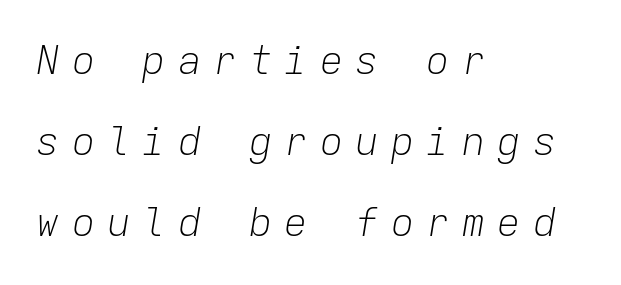
Q: Is the text bold? A: No.
Q: Is the text italic (slanted)? A: Yes, it leans right by about 9 degrees.
Q: Is the text underlined? A: No.
Q: How is the paragraph aligned? A: Left-aligned.
Q: Is the spacing between letters normal or unusually wide? A: Unusually wide.
Q: Is the spacing between lines tight, normal or loose? A: Loose.
Q: Width (condensed, normal, or wide)? A: Normal.
Q: Stroke contrast? A: Low.
Q: x-height? A: Medium.
Q: Monospaced? A: Yes.
